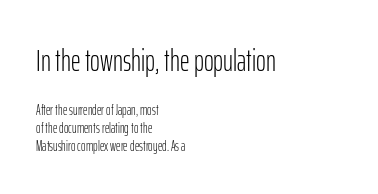
{"serif": "no", "italic": "no", "bold": "no", "weight": "light", "width": "condensed", "stroke_contrast": "low", "x_height": "medium", "monospaced": "no", "underline": "no", "align": "left", "line_spacing": "normal", "line_spacing_ratio": 1.29, "letter_spacing": "normal", "letter_spacing_em": 0.0, "larger_block": "first", "size_ratio": 2.14, "glyph_px": 30}
